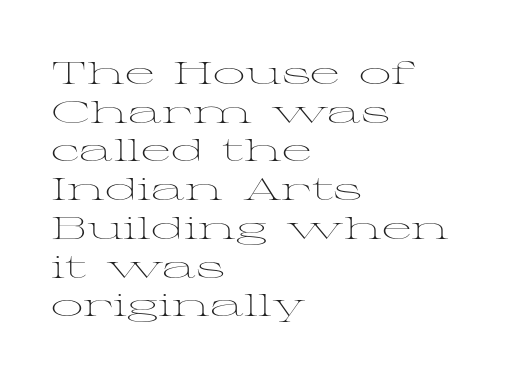
The image shows 32 px light, wide serif type, upright; set left-aligned, line spacing 1.21x, normal letter spacing, not underlined; medium stroke contrast and a medium x-height.
